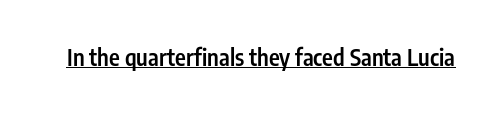
Q: Is the text bold? A: Semi-bold.
Q: Is the text italic (slanted)? A: No, it is upright.
Q: Is the text underlined? A: Yes.
Q: Is the spacing between letters normal or unusually wide? A: Normal.
